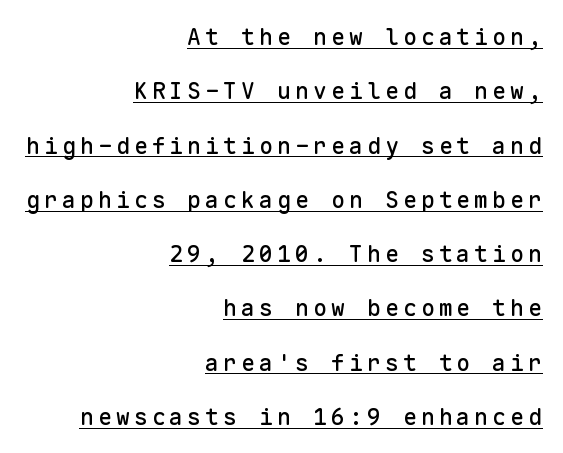
Baseline-to-baseline distance is far greater than the letter height. The paragraph has a hard right edge and a soft left edge. Underline: present. Upright lettering throughout.
